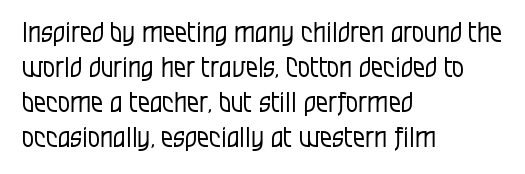
{"italic": "no", "bold": "no", "underline": "no", "align": "left", "line_spacing": "normal", "line_spacing_ratio": 1.3, "letter_spacing": "normal", "letter_spacing_em": 0.0, "glyph_px": 27}
